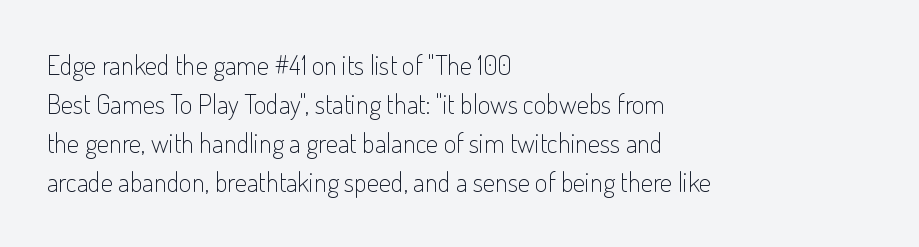
Q: Is the text bold? A: No.
Q: Is the text italic (slanted)? A: No, it is upright.
Q: Is the text underlined? A: No.
Q: How is the paragraph aligned? A: Left-aligned.
Q: Is the spacing between letters normal or unusually wide? A: Normal.
Q: Is the spacing between lines tight, normal or loose? A: Normal.
